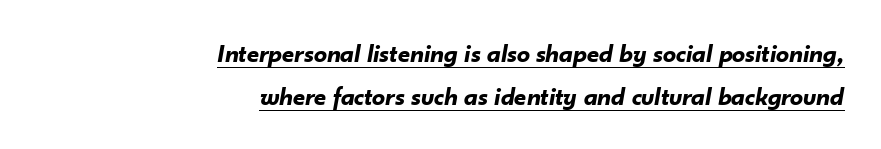
{"italic": "yes", "lean": "right", "slant_degrees": 10, "bold": "yes", "underline": "yes", "align": "right", "line_spacing": "normal", "line_spacing_ratio": 1.66, "letter_spacing": "normal", "letter_spacing_em": 0.0, "glyph_px": 26}
